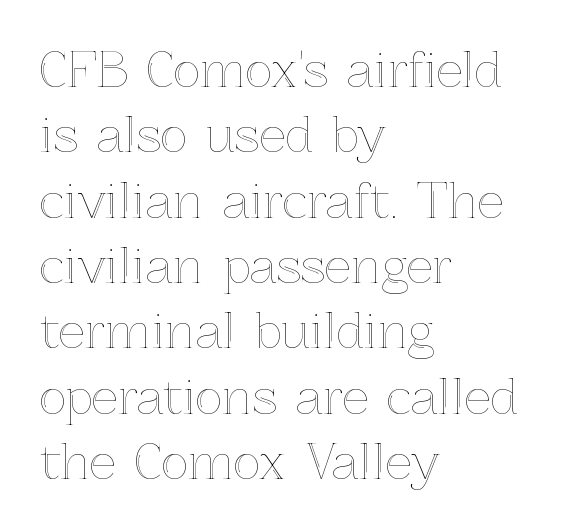
Every row of glyphs begins at an identical x-position on the left. In terms of letterspacing, this is plain default setting. Think of a printed novel: that variable character pitch is what you see here. The strip under each line holds only bare page.
